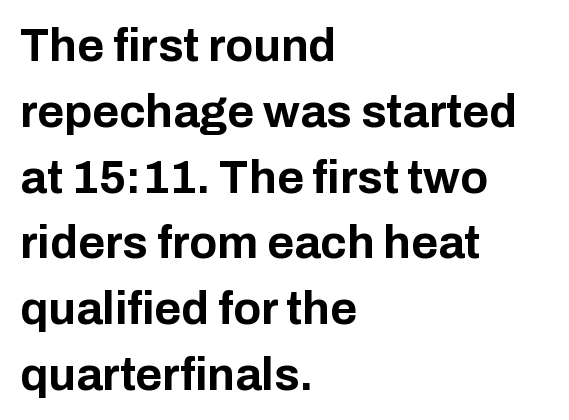
{"serif": "no", "italic": "no", "bold": "yes", "weight": "bold", "width": "normal", "stroke_contrast": "low", "x_height": "medium", "monospaced": "no", "underline": "no", "align": "left", "line_spacing": "normal", "line_spacing_ratio": 1.43, "letter_spacing": "normal", "letter_spacing_em": 0.0, "glyph_px": 46}
